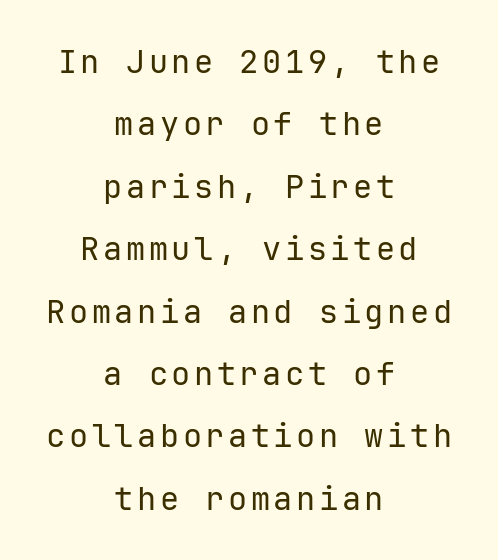
{"serif": "no", "italic": "no", "bold": "no", "weight": "regular", "width": "normal", "stroke_contrast": "low", "x_height": "medium", "monospaced": "yes", "underline": "no", "align": "center", "line_spacing": "loose", "line_spacing_ratio": 1.95, "glyph_px": 32}
